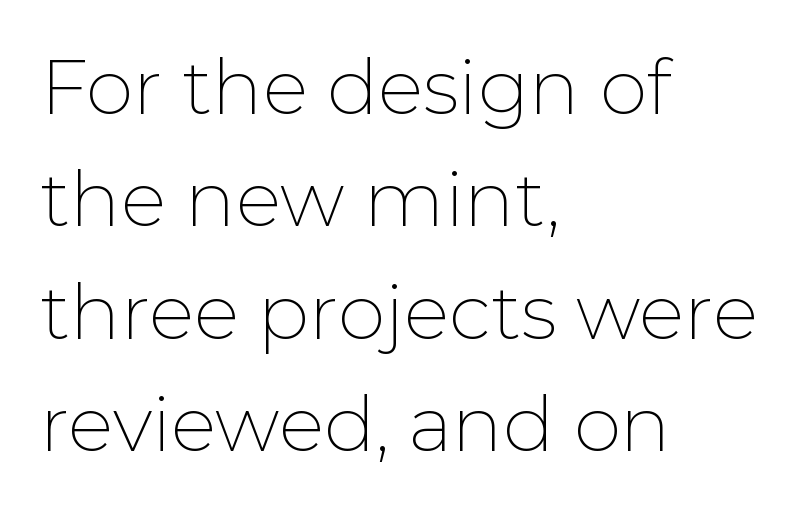
Is the type heavy? It reads as light-to-regular instead. Caption: standard tracking, unaltered. Upright lettering throughout. Lines of text with bare space underneath.
